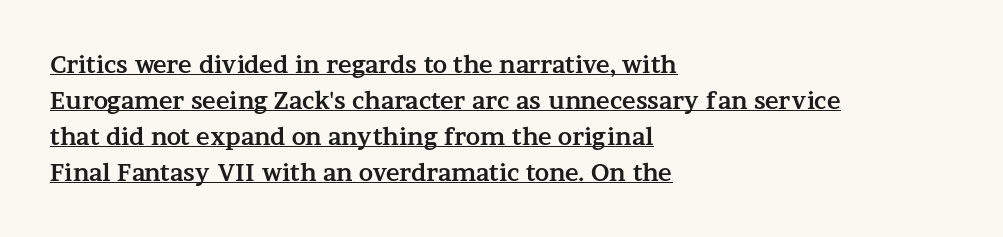
The sample's only ornament is a line tracing under the words. Is the letter spacing exaggerated? No — it looks like the ordinary default. The type sits square on the baseline with zero lean. This sample keeps an unexceptional amount of space between lines. Weight check: bold — yes, fully. Horizontally, the lines are justified to the leading edge only.
